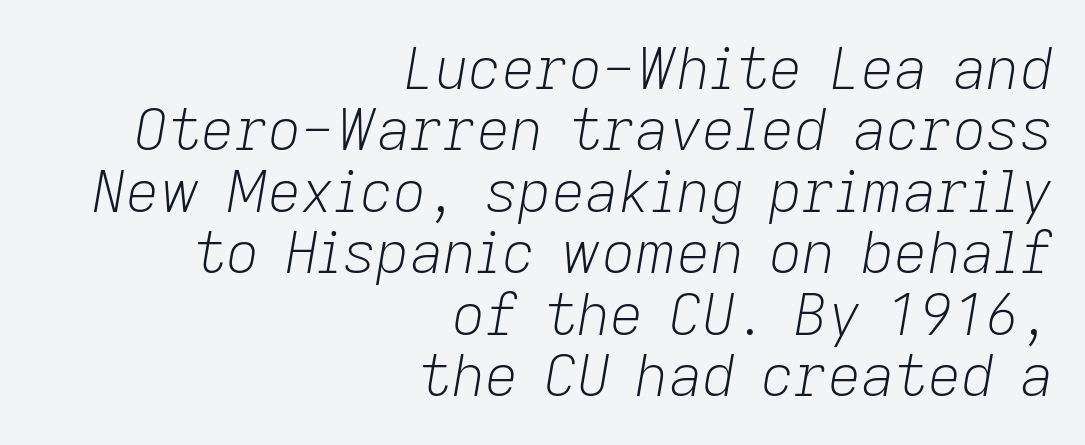
The image shows 58 px light type, italic (leaning right); set right-aligned, tight line spacing (1.06x), normal letter spacing, not underlined; low stroke contrast and a medium x-height.
